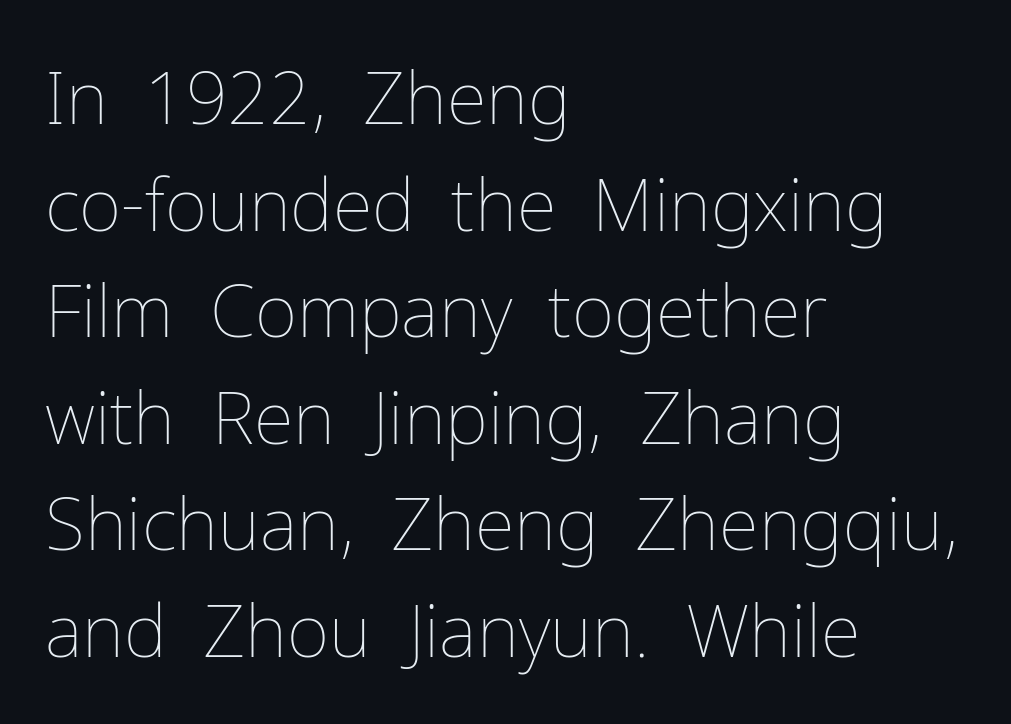
The baseline area is clear. One-word summary of the alignment: left. Each word holds together tightly as a unit, with standard inter-letter gaps. This is not heavy type; no bold has been used.
